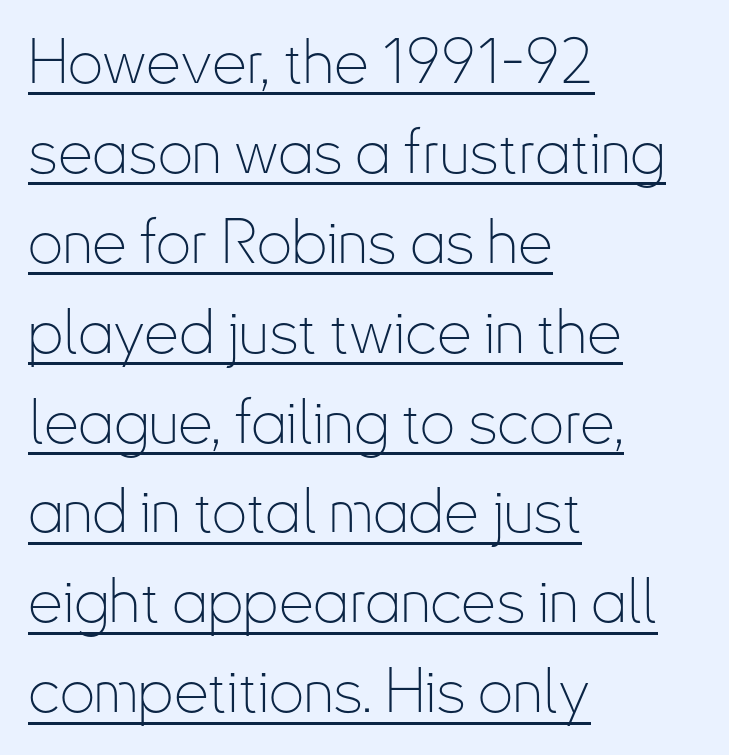
Q: Is the text bold? A: No.
Q: Is the text italic (slanted)? A: No, it is upright.
Q: Is the typeface a serif or a sans-serif typeface? A: Sans-serif.
Q: Is the text underlined? A: Yes.
Q: How is the paragraph aligned? A: Left-aligned.
Q: Is the spacing between letters normal or unusually wide? A: Normal.
Q: Is the spacing between lines tight, normal or loose? A: Normal.
Q: Width (condensed, normal, or wide)? A: Condensed.
Q: Stroke contrast? A: Low.
Q: x-height? A: Small.
Q: Monospaced? A: No.
